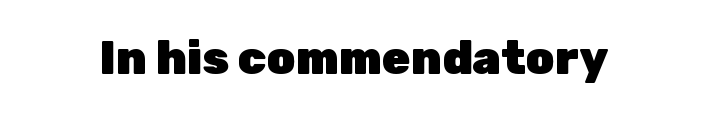
Q: Is the text bold? A: Yes.
Q: Is the text italic (slanted)? A: No, it is upright.
Q: Is the typeface a serif or a sans-serif typeface? A: Sans-serif.
Q: Is the text underlined? A: No.
Q: Is the spacing between letters normal or unusually wide? A: Normal.
Q: Width (condensed, normal, or wide)? A: Normal.
Q: Stroke contrast? A: Low.
Q: x-height? A: Medium.
Q: Monospaced? A: No.
